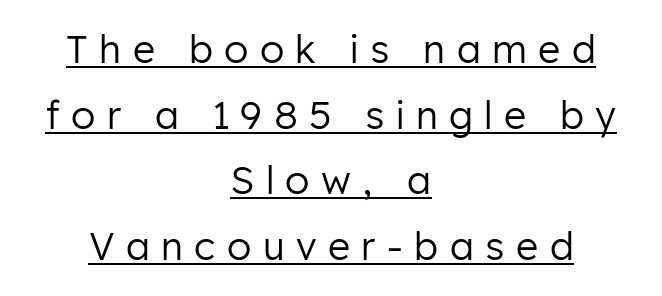
Display-style spreading of the glyphs; the letterfit is very open. Ascenders rise straight up at ninety degrees. The passage shown is typed in a proportional face where columns would drift. Short and long lines alike share a common midpoint. This is underlined copy, the kind a proofreader might mark for attention. A quiet, ordinary-to-light weight characterises the typeface.
